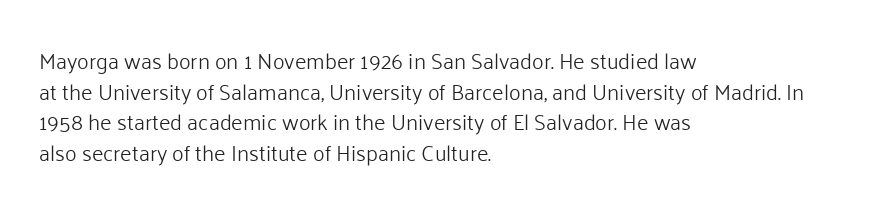
Q: Is the text bold? A: No.
Q: Is the text italic (slanted)? A: No, it is upright.
Q: Is the text underlined? A: No.
Q: How is the paragraph aligned? A: Left-aligned.
Q: Is the spacing between letters normal or unusually wide? A: Normal.
Q: Is the spacing between lines tight, normal or loose? A: Normal.
